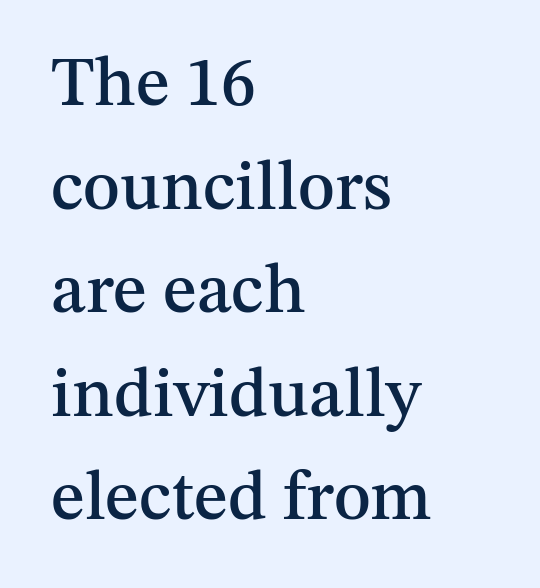
{"serif": "yes", "italic": "no", "width": "normal", "stroke_contrast": "medium", "x_height": "medium", "monospaced": "no", "underline": "no", "align": "left", "line_spacing": "normal", "line_spacing_ratio": 1.48, "letter_spacing": "normal", "letter_spacing_em": 0.0, "glyph_px": 70}
